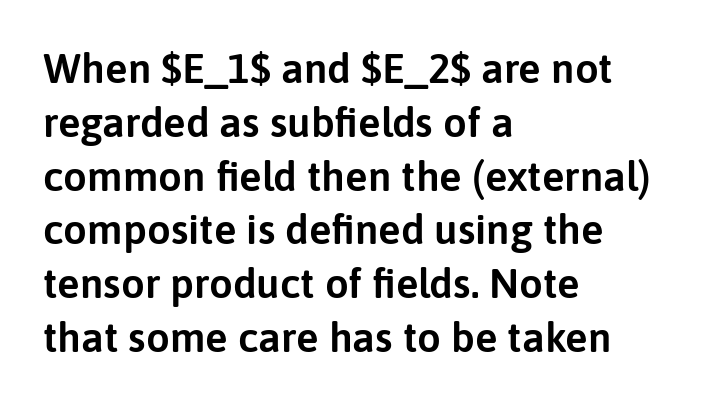
Q: Is the text italic (slanted)? A: No, it is upright.
Q: Is the typeface a serif or a sans-serif typeface? A: Sans-serif.
Q: Is the text underlined? A: No.
Q: How is the paragraph aligned? A: Left-aligned.
Q: Is the spacing between letters normal or unusually wide? A: Normal.
Q: Is the spacing between lines tight, normal or loose? A: Normal.
Q: Width (condensed, normal, or wide)? A: Normal.
Q: Stroke contrast? A: Low.
Q: x-height? A: Medium.
Q: Monospaced? A: No.
